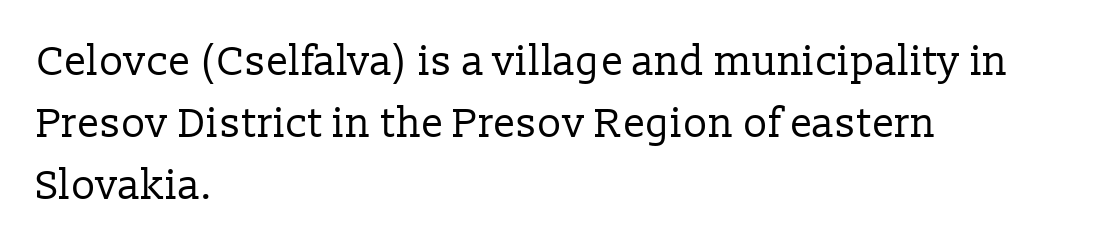
{"serif": "yes", "italic": "no", "bold": "no", "weight": "regular", "width": "normal", "stroke_contrast": "low", "x_height": "medium", "monospaced": "no", "underline": "no", "align": "left", "line_spacing": "normal", "line_spacing_ratio": 1.51, "letter_spacing": "normal", "letter_spacing_em": 0.0, "glyph_px": 41}
